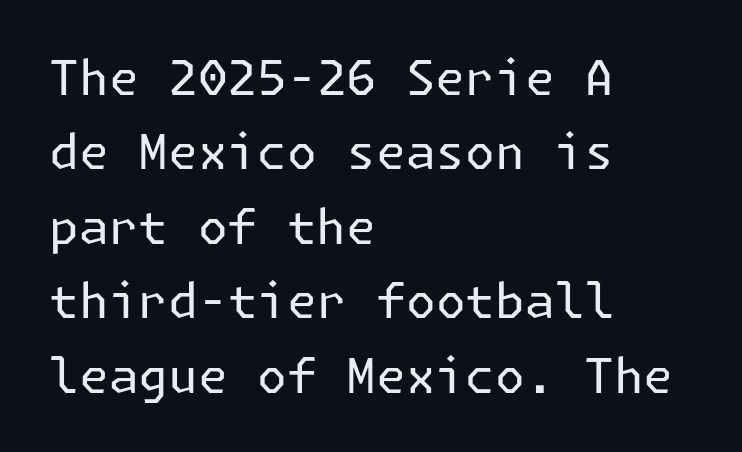
{"serif": "no", "italic": "no", "bold": "no", "weight": "regular", "width": "normal", "stroke_contrast": "low", "x_height": "medium", "underline": "no", "align": "left", "line_spacing": "normal", "line_spacing_ratio": 1.55, "letter_spacing": "normal", "letter_spacing_em": 0.0, "glyph_px": 48}
